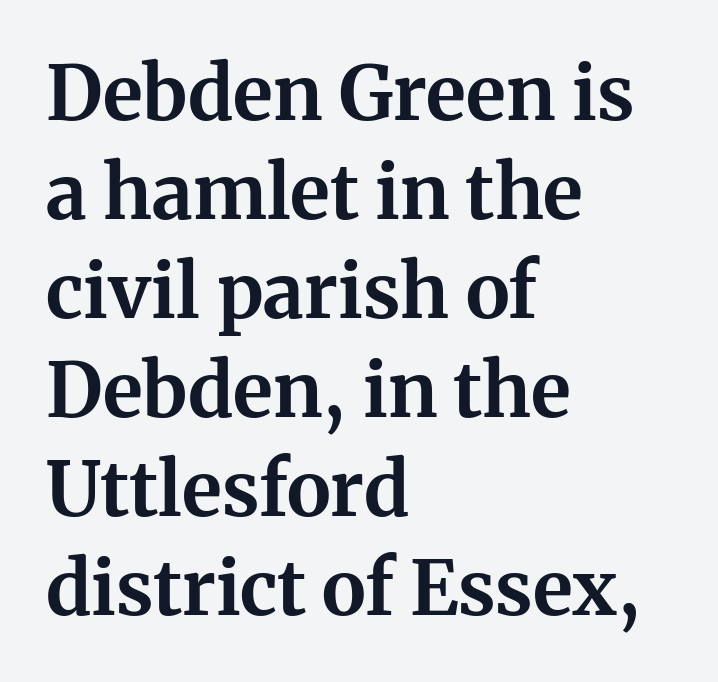
{"serif": "yes", "italic": "no", "bold": "yes", "weight": "bold", "width": "normal", "stroke_contrast": "medium", "x_height": "medium", "monospaced": "no", "underline": "no", "align": "left", "line_spacing": "normal", "line_spacing_ratio": 1.32, "letter_spacing": "normal", "letter_spacing_em": 0.0, "glyph_px": 75}
